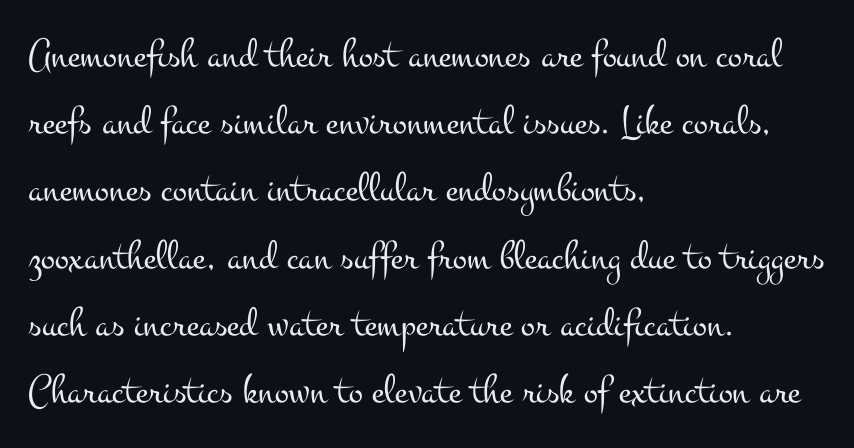
The image shows 42 px light, wide serif type; set left-aligned, normal line spacing (1.6x), normal letter spacing, not underlined; medium stroke contrast and a small x-height.
